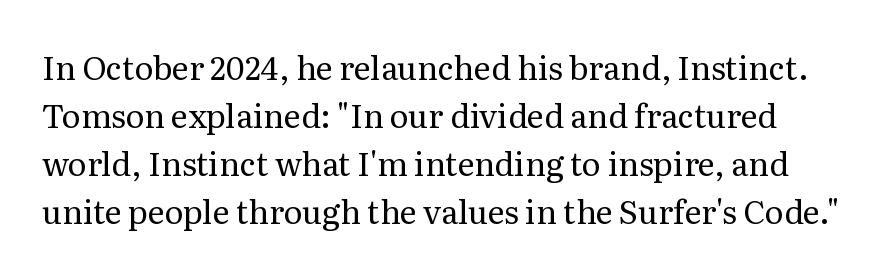
{"serif": "yes", "italic": "no", "bold": "no", "weight": "regular", "width": "normal", "stroke_contrast": "medium", "x_height": "medium", "monospaced": "no", "underline": "no", "line_spacing": "normal", "line_spacing_ratio": 1.5, "letter_spacing": "normal", "letter_spacing_em": 0.0, "glyph_px": 32}
